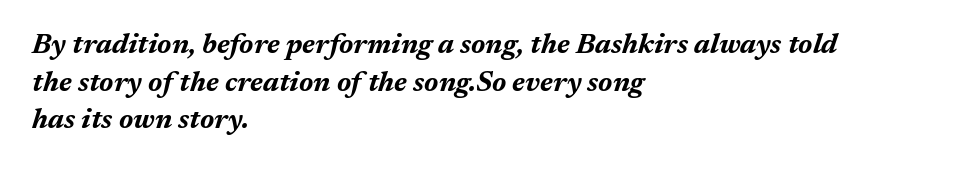
On the weight axis this lands at bold, roughly 700. Does the leading feel generous? No, just average. The passage is arranged the way most books set body copy — flush left. Is this a fixed-width face? No — the glyphs have proportional, varying widths. Honestly, the letter spacing is just normal — you wouldn't notice it. Underline: absent.
